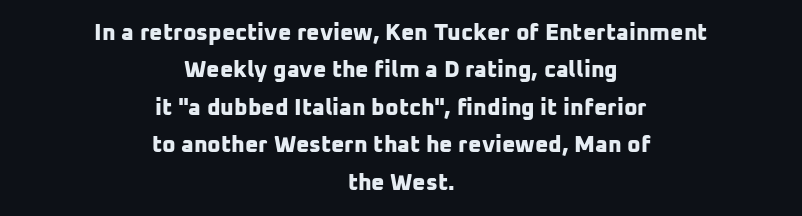
The image shows 23 px bold type; set centered, normal line spacing (1.63x), normal letter spacing, not underlined.
